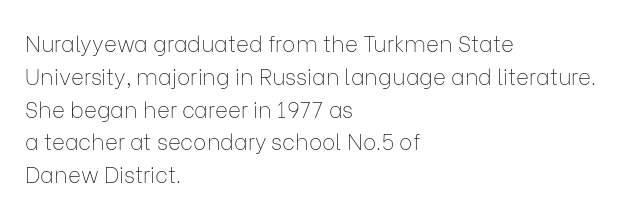
Q: Is the text bold? A: No.
Q: Is the text italic (slanted)? A: No, it is upright.
Q: Is the text underlined? A: No.
Q: How is the paragraph aligned? A: Left-aligned.
Q: Is the spacing between letters normal or unusually wide? A: Normal.
Q: Is the spacing between lines tight, normal or loose? A: Normal.
